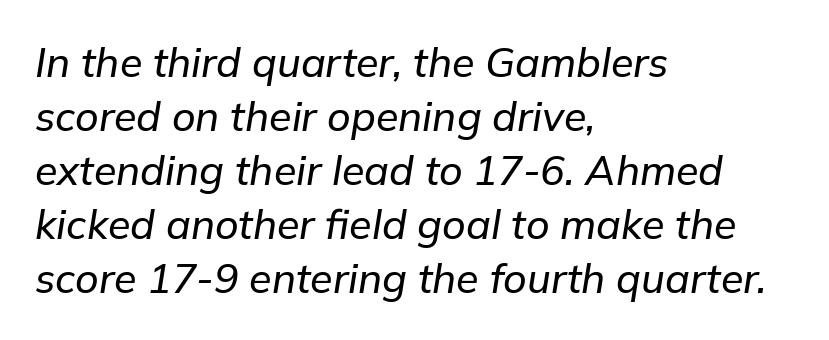
The image shows 41 px text type, italic (leaning right); set left-aligned, normal line spacing (1.32x), normal letter spacing, not underlined; low stroke contrast and a medium x-height.
